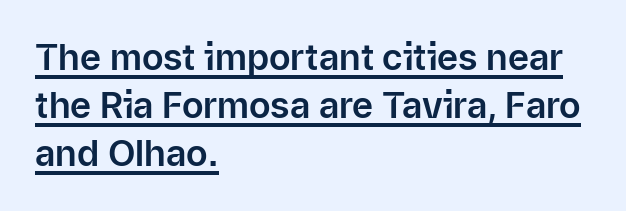
Q: Is the text italic (slanted)? A: No, it is upright.
Q: Is the typeface a serif or a sans-serif typeface? A: Sans-serif.
Q: Is the text underlined? A: Yes.
Q: How is the paragraph aligned? A: Left-aligned.
Q: Is the spacing between letters normal or unusually wide? A: Normal.
Q: Is the spacing between lines tight, normal or loose? A: Normal.
Q: Width (condensed, normal, or wide)? A: Normal.
Q: Stroke contrast? A: Low.
Q: x-height? A: Medium.
Q: Monospaced? A: No.
